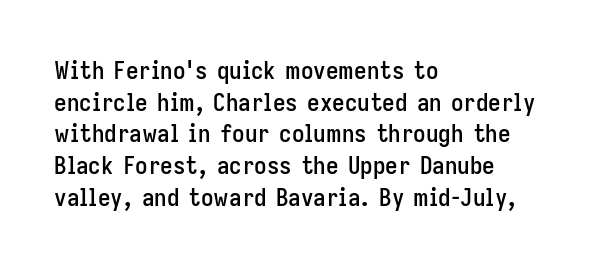
{"italic": "no", "underline": "no", "align": "left", "line_spacing": "normal", "line_spacing_ratio": 1.27, "letter_spacing": "normal", "letter_spacing_em": 0.0, "glyph_px": 25}
